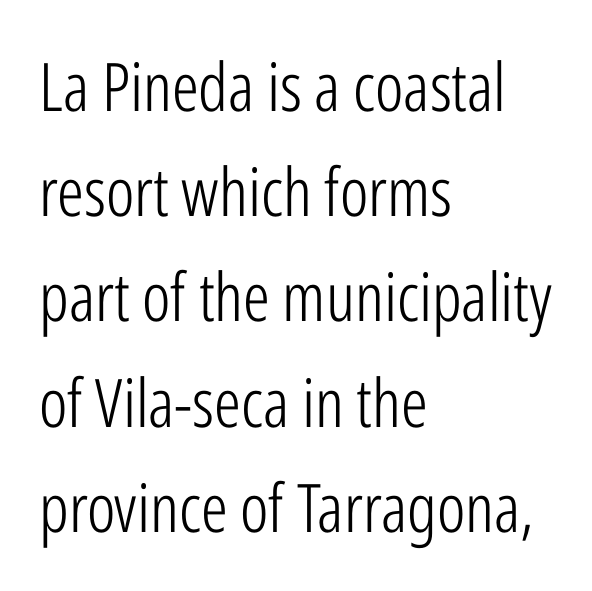
Q: Is the text bold? A: No.
Q: Is the text italic (slanted)? A: No, it is upright.
Q: Is the typeface a serif or a sans-serif typeface? A: Sans-serif.
Q: Is the text underlined? A: No.
Q: How is the paragraph aligned? A: Left-aligned.
Q: Is the spacing between letters normal or unusually wide? A: Normal.
Q: Is the spacing between lines tight, normal or loose? A: Normal.
Q: Width (condensed, normal, or wide)? A: Condensed.
Q: Stroke contrast? A: Low.
Q: x-height? A: Medium.
Q: Monospaced? A: No.
